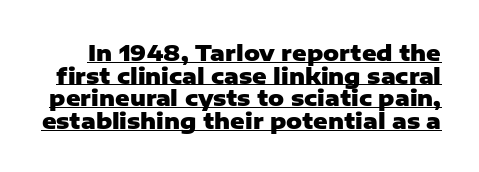
Q: Is the text bold? A: Yes.
Q: Is the text italic (slanted)? A: No, it is upright.
Q: Is the text underlined? A: Yes.
Q: Is the spacing between letters normal or unusually wide? A: Normal.
Q: Is the spacing between lines tight, normal or loose? A: Tight.
